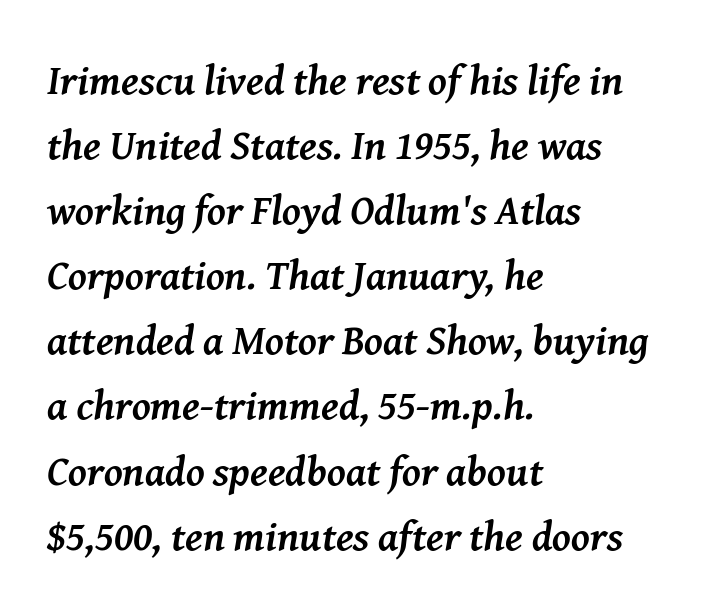
Q: Is the text bold? A: Yes.
Q: Is the text italic (slanted)? A: Yes, it leans right by about 8 degrees.
Q: Is the typeface a serif or a sans-serif typeface? A: Serif.
Q: Is the text underlined? A: No.
Q: How is the paragraph aligned? A: Left-aligned.
Q: Is the spacing between letters normal or unusually wide? A: Normal.
Q: Is the spacing between lines tight, normal or loose? A: Normal.
Q: Width (condensed, normal, or wide)? A: Normal.
Q: Stroke contrast? A: Medium.
Q: x-height? A: Medium.
Q: Monospaced? A: No.
